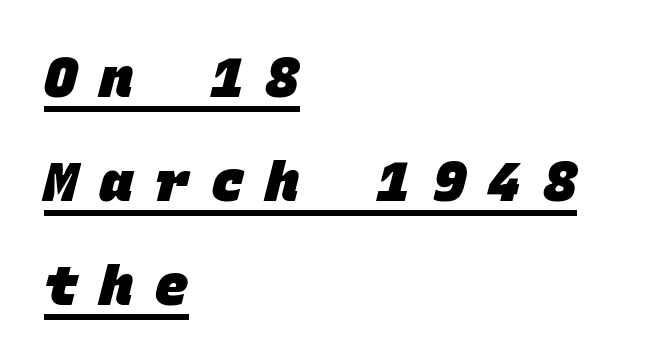
{"serif": "no", "bold": "yes", "weight": "heavy", "width": "normal", "stroke_contrast": "low", "x_height": "large", "monospaced": "yes", "underline": "yes", "align": "left", "line_spacing_ratio": 1.89, "letter_spacing": "wide", "letter_spacing_em": 0.41, "glyph_px": 55}
